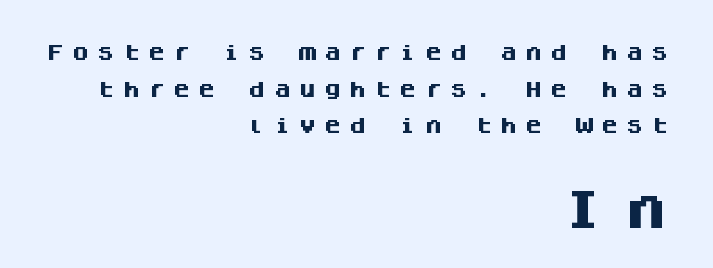
Q: Is the text bold? A: Yes.
Q: Is the text italic (slanted)? A: No, it is upright.
Q: Is the typeface a serif or a sans-serif typeface? A: Sans-serif.
Q: Is the text underlined? A: No.
Q: How is the paragraph aligned? A: Right-aligned.
Q: Is the spacing between letters normal or unusually wide? A: Unusually wide.
Q: Is the spacing between lines tight, normal or loose? A: Loose.
Q: Which block of text is set in a larger size, the first (top) or the second (bottom)? A: The second (bottom) one.
Q: Width (condensed, normal, or wide)? A: Normal.
Q: Stroke contrast? A: Medium.
Q: x-height? A: Large.
Q: Monospaced? A: Yes.
